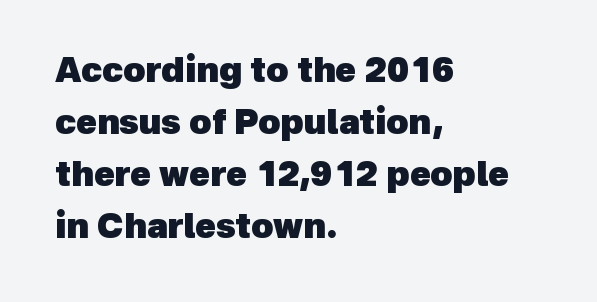
Q: Is the text bold? A: Yes.
Q: Is the typeface a serif or a sans-serif typeface? A: Sans-serif.
Q: Is the text underlined? A: No.
Q: How is the paragraph aligned? A: Left-aligned.
Q: Is the spacing between letters normal or unusually wide? A: Normal.
Q: Is the spacing between lines tight, normal or loose? A: Normal.
Q: Width (condensed, normal, or wide)? A: Normal.
Q: x-height? A: Medium.
Q: Monospaced? A: No.
